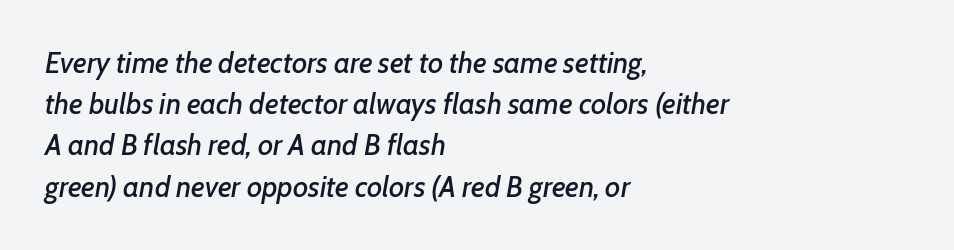
The image shows 29 px text type, italic (leaning right); set left-aligned, normal line spacing (1.42x), normal letter spacing, not underlined; low stroke contrast and a medium x-height.
